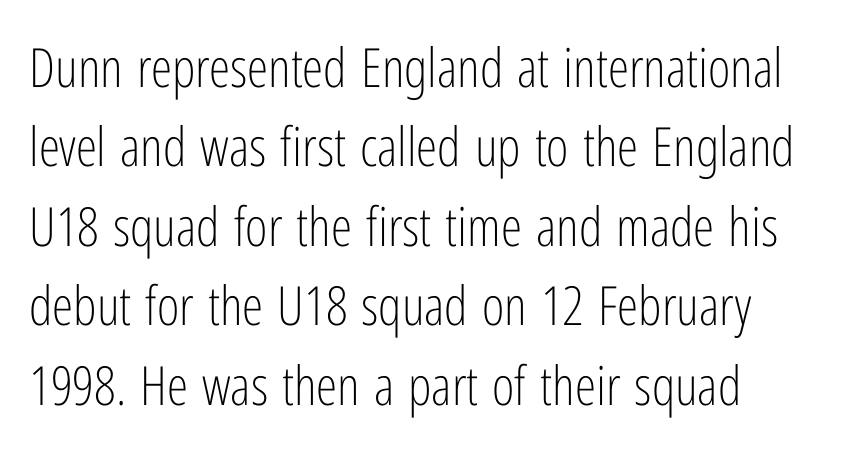
{"serif": "no", "italic": "no", "bold": "no", "weight": "light", "width": "condensed", "stroke_contrast": "low", "x_height": "medium", "monospaced": "no", "underline": "no", "align": "left", "line_spacing": "normal", "line_spacing_ratio": 1.47, "letter_spacing": "normal", "letter_spacing_em": 0.0, "glyph_px": 54}
